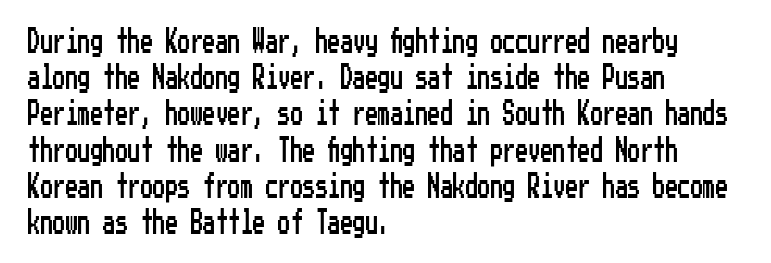
The image shows 25 px text type, upright; set left-aligned, normal line spacing (1.45x), normal letter spacing, not underlined.
